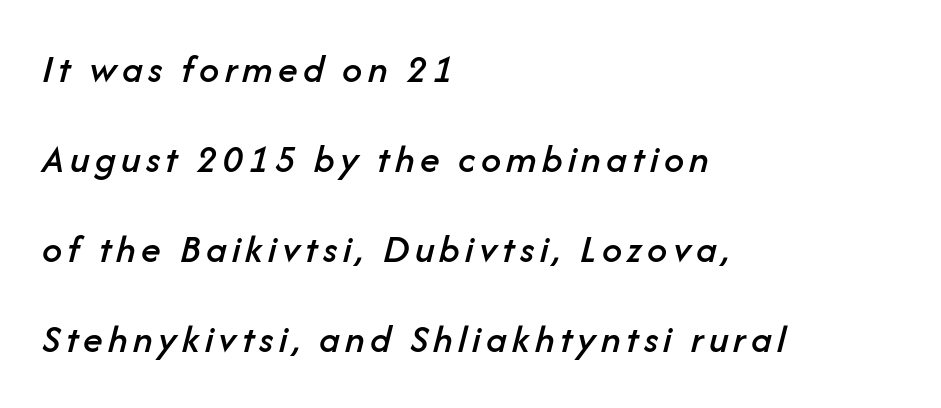
The image shows 40 px text type, italic (leaning right); set left-aligned, loose line spacing (2.25x), not underlined; low stroke contrast and a medium x-height.
